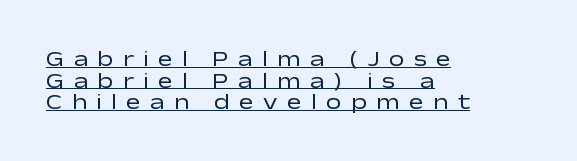
The axis of the letterforms is exactly vertical. Compared with undecorated copy, this sample adds a rule below the words. Compared with typical paragraphs, the rows here are closer together. No letter is thick-stroked: the sample isn't bold. The type is letterspaced generously, with wide tracking.
